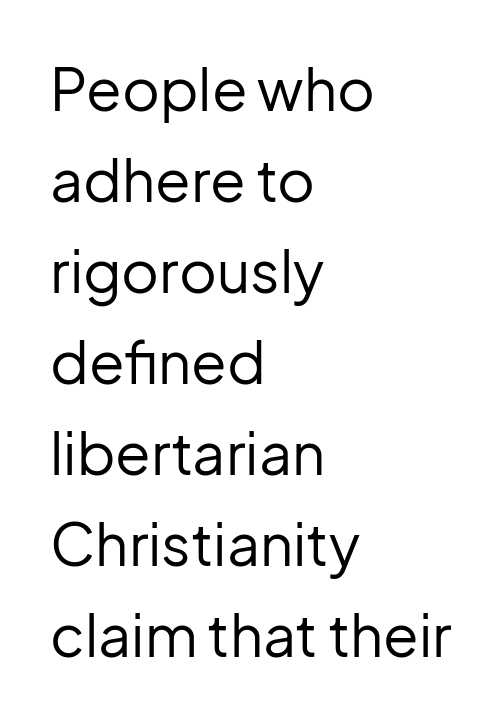
{"serif": "no", "italic": "no", "bold": "no", "weight": "regular", "width": "normal", "stroke_contrast": "low", "x_height": "medium", "monospaced": "no", "underline": "no", "align": "left", "line_spacing": "normal", "line_spacing_ratio": 1.57, "letter_spacing": "normal", "letter_spacing_em": 0.0, "glyph_px": 58}
